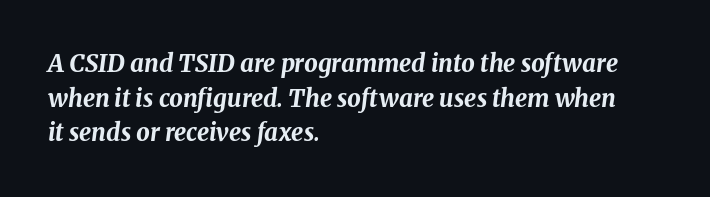
{"italic": "yes", "lean": "right", "slant_degrees": 8, "bold": "yes", "underline": "no", "align": "left", "line_spacing": "normal", "line_spacing_ratio": 1.44, "letter_spacing": "normal", "letter_spacing_em": 0.0, "glyph_px": 24}
